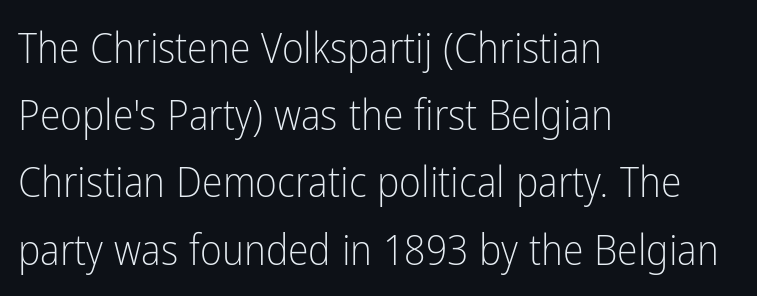
Q: Is the text bold? A: No.
Q: Is the text italic (slanted)? A: No, it is upright.
Q: Is the typeface a serif or a sans-serif typeface? A: Sans-serif.
Q: Is the text underlined? A: No.
Q: How is the paragraph aligned? A: Left-aligned.
Q: Is the spacing between letters normal or unusually wide? A: Normal.
Q: Is the spacing between lines tight, normal or loose? A: Normal.
Q: Width (condensed, normal, or wide)? A: Condensed.
Q: Stroke contrast? A: Low.
Q: x-height? A: Medium.
Q: Monospaced? A: No.
